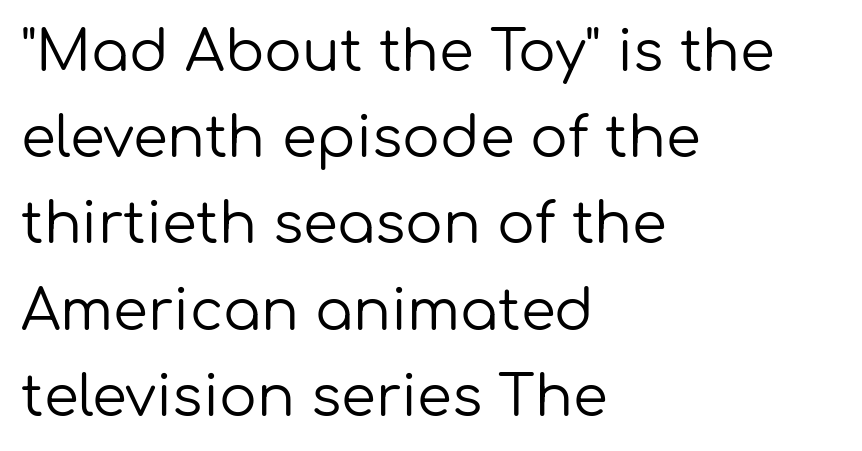
{"serif": "no", "italic": "no", "bold": "no", "weight": "regular", "width": "normal", "stroke_contrast": "low", "x_height": "medium", "monospaced": "no", "underline": "no", "align": "left", "line_spacing": "normal", "line_spacing_ratio": 1.54, "letter_spacing": "normal", "letter_spacing_em": 0.0, "glyph_px": 56}
